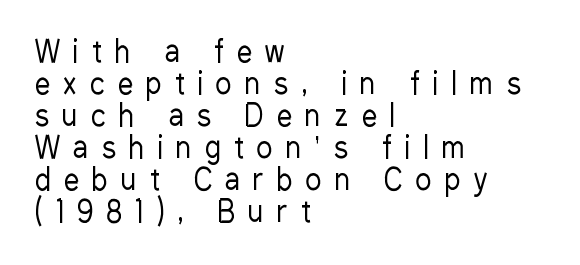
Q: Is the text bold? A: No.
Q: Is the text italic (slanted)? A: No, it is upright.
Q: Is the typeface a serif or a sans-serif typeface? A: Sans-serif.
Q: Is the text underlined? A: No.
Q: How is the paragraph aligned? A: Left-aligned.
Q: Is the spacing between letters normal or unusually wide? A: Unusually wide.
Q: Is the spacing between lines tight, normal or loose? A: Tight.
Q: Width (condensed, normal, or wide)? A: Condensed.
Q: Stroke contrast? A: Low.
Q: x-height? A: Medium.
Q: Monospaced? A: No.
